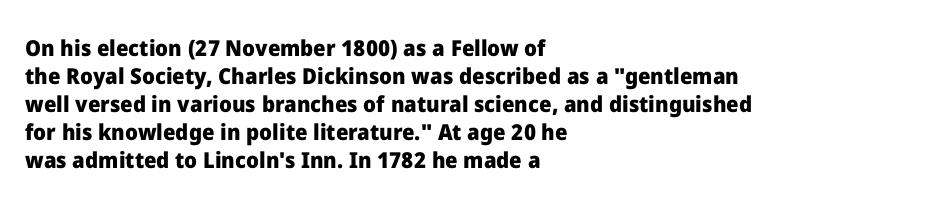
The axis of the letterforms is exactly vertical. Leftover space on each line is placed entirely after the last word. Each row of text sits above clean, open space. Students, note that the glyphs here touch the page at normal intervals.
